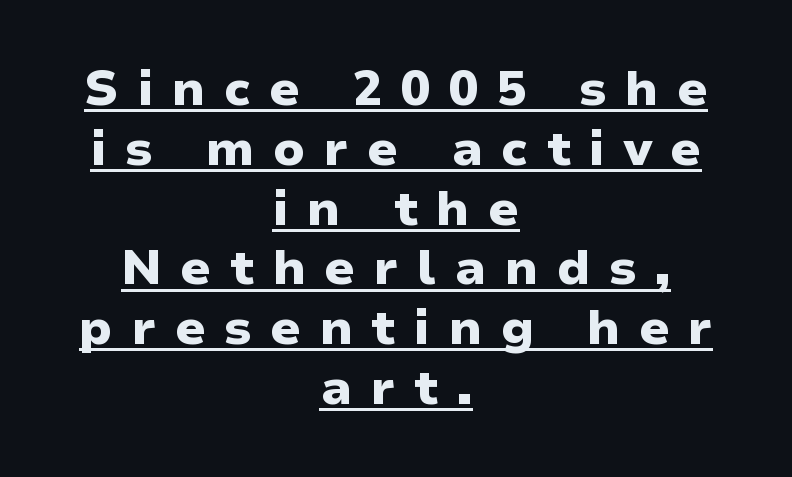
The image shows 49 px heavy sans-serif type, upright; set centered, line spacing 1.22x, unusually wide letter spacing (+0.38 em), underlined; low stroke contrast and a medium x-height.
